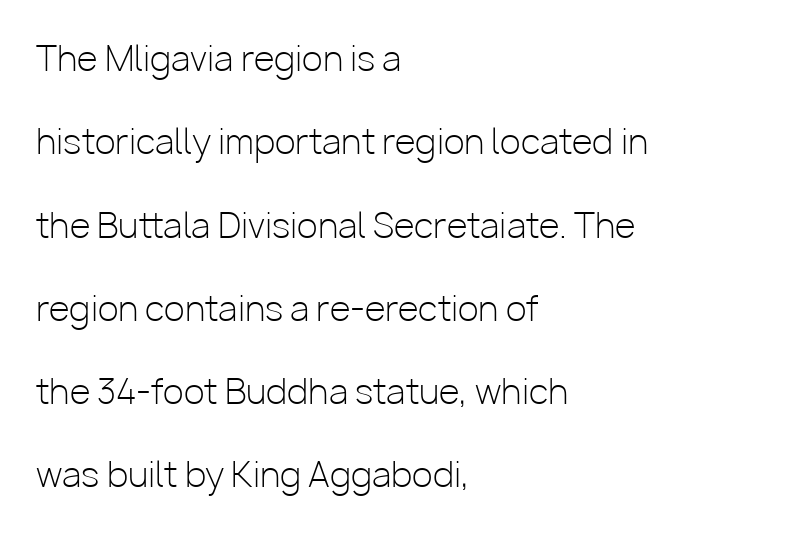
Q: Is the text bold? A: No.
Q: Is the text italic (slanted)? A: No, it is upright.
Q: Is the typeface a serif or a sans-serif typeface? A: Sans-serif.
Q: Is the text underlined? A: No.
Q: How is the paragraph aligned? A: Left-aligned.
Q: Is the spacing between letters normal or unusually wide? A: Normal.
Q: Is the spacing between lines tight, normal or loose? A: Loose.
Q: Width (condensed, normal, or wide)? A: Normal.
Q: Stroke contrast? A: Low.
Q: x-height? A: Medium.
Q: Monospaced? A: No.
